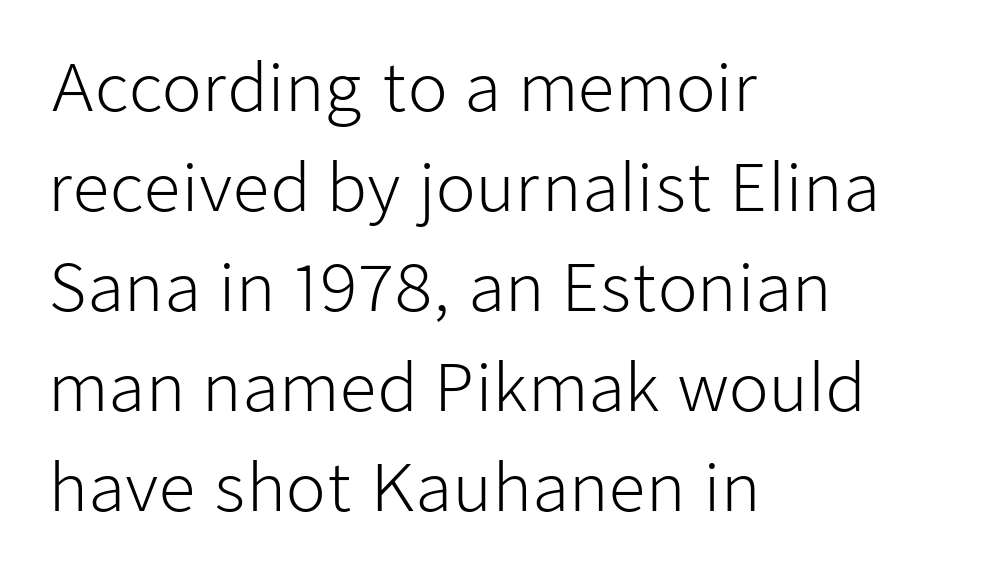
Q: Is the text bold? A: No.
Q: Is the text italic (slanted)? A: No, it is upright.
Q: Is the typeface a serif or a sans-serif typeface? A: Sans-serif.
Q: Is the text underlined? A: No.
Q: How is the paragraph aligned? A: Left-aligned.
Q: Is the spacing between letters normal or unusually wide? A: Normal.
Q: Is the spacing between lines tight, normal or loose? A: Normal.
Q: Width (condensed, normal, or wide)? A: Normal.
Q: Stroke contrast? A: Low.
Q: x-height? A: Medium.
Q: Monospaced? A: No.
